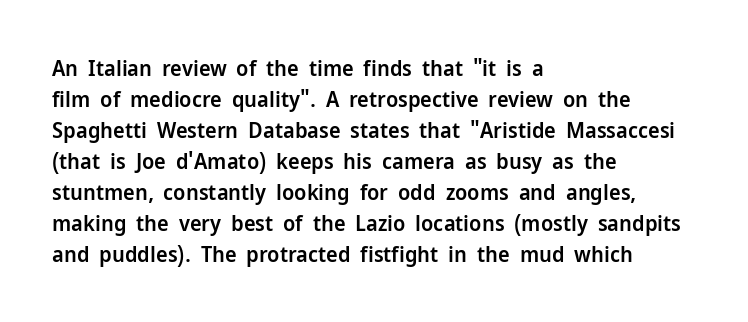
{"italic": "no", "bold": "semi", "underline": "no", "align": "left", "line_spacing": "normal", "line_spacing_ratio": 1.41, "letter_spacing": "normal", "letter_spacing_em": 0.0, "glyph_px": 22}
